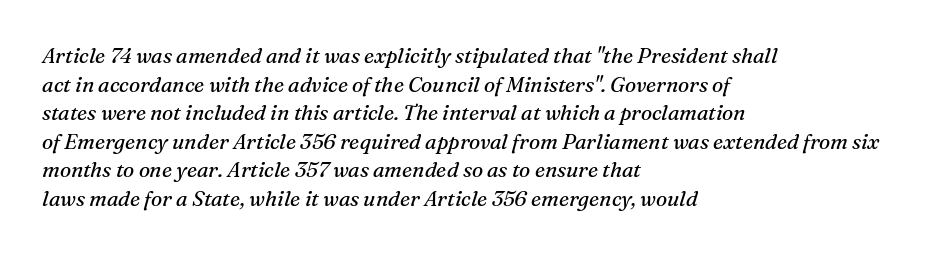
{"italic": "yes", "lean": "right", "slant_degrees": 16, "bold": "no", "underline": "no", "align": "left", "line_spacing": "normal", "line_spacing_ratio": 1.36, "letter_spacing": "normal", "letter_spacing_em": 0.0, "glyph_px": 21}
